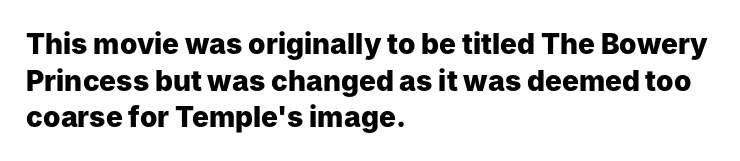
The image shows 28 px heavy sans-serif type, upright; set left-aligned, normal line spacing (1.31x), normal letter spacing, not underlined; low stroke contrast and a medium x-height.
